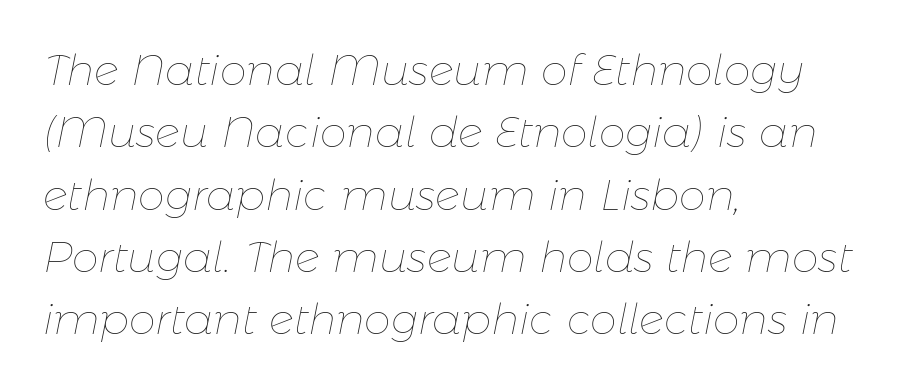
Q: Is the text bold? A: No.
Q: Is the text italic (slanted)? A: Yes, it leans right by about 11 degrees.
Q: Is the text underlined? A: No.
Q: How is the paragraph aligned? A: Left-aligned.
Q: Is the spacing between letters normal or unusually wide? A: Normal.
Q: Is the spacing between lines tight, normal or loose? A: Normal.
Q: Width (condensed, normal, or wide)? A: Normal.
Q: Stroke contrast? A: Low.
Q: x-height? A: Medium.
Q: Monospaced? A: No.
